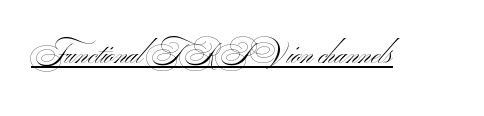
{"serif": "no", "bold": "no", "weight": "light", "width": "wide", "stroke_contrast": "medium", "x_height": "small", "monospaced": "no", "underline": "yes", "letter_spacing": "normal", "letter_spacing_em": 0.0, "glyph_px": 28}
